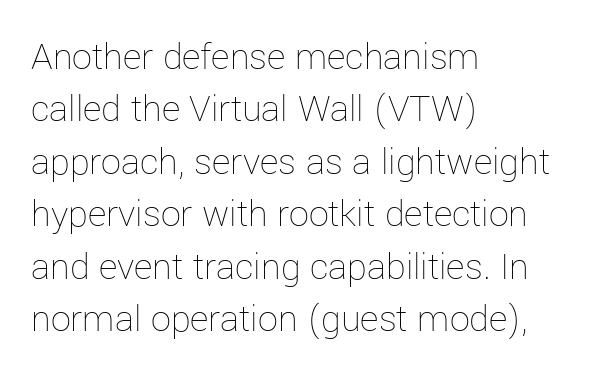
{"italic": "no", "bold": "no", "weight": "thin", "width": "normal", "stroke_contrast": "low", "x_height": "medium", "monospaced": "no", "underline": "no", "align": "left", "line_spacing": "normal", "line_spacing_ratio": 1.31, "letter_spacing": "normal", "letter_spacing_em": 0.0, "glyph_px": 40}
